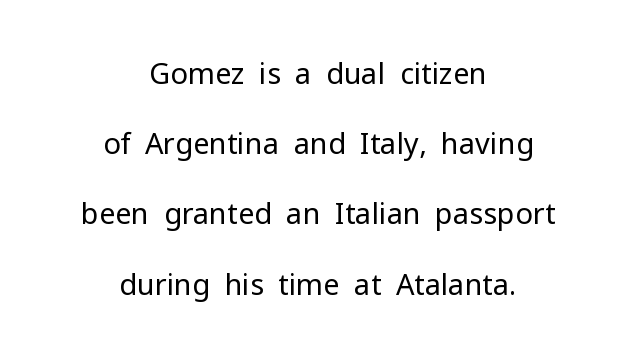
{"serif": "no", "italic": "no", "bold": "no", "weight": "regular", "width": "normal", "stroke_contrast": "low", "x_height": "medium", "monospaced": "no", "underline": "no", "align": "center", "line_spacing": "loose", "line_spacing_ratio": 2.42, "letter_spacing": "normal", "letter_spacing_em": 0.0, "glyph_px": 29}
